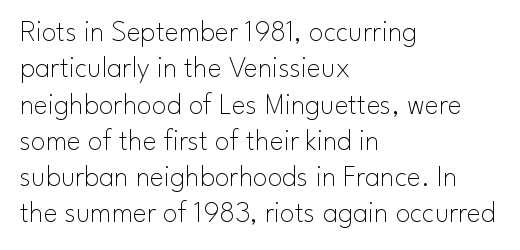
The image shows 30 px thin sans-serif type, upright; set left-aligned, line spacing 1.21x, normal letter spacing, not underlined; low stroke contrast and a small x-height.
